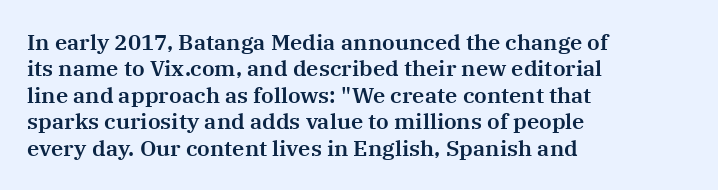
The image shows 22 px text type, upright; set left-aligned, line spacing 1.2x, normal letter spacing, not underlined.
